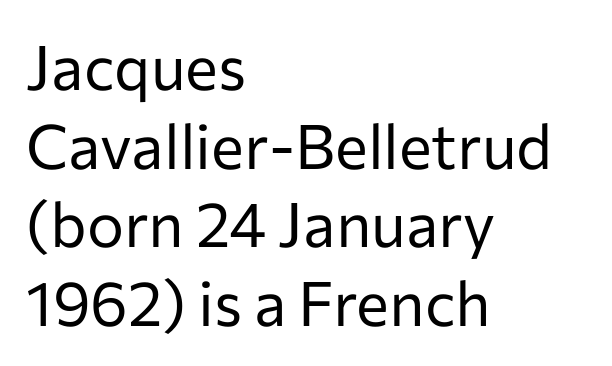
{"serif": "no", "italic": "no", "bold": "no", "weight": "regular", "width": "normal", "stroke_contrast": "low", "x_height": "medium", "monospaced": "no", "underline": "no", "align": "left", "line_spacing": "normal", "line_spacing_ratio": 1.27, "letter_spacing": "normal", "letter_spacing_em": 0.0, "glyph_px": 62}
